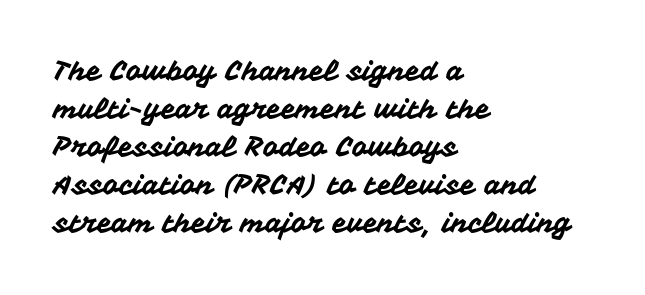
The image shows 27 px text type; set left-aligned, normal line spacing (1.41x), normal letter spacing, not underlined.
